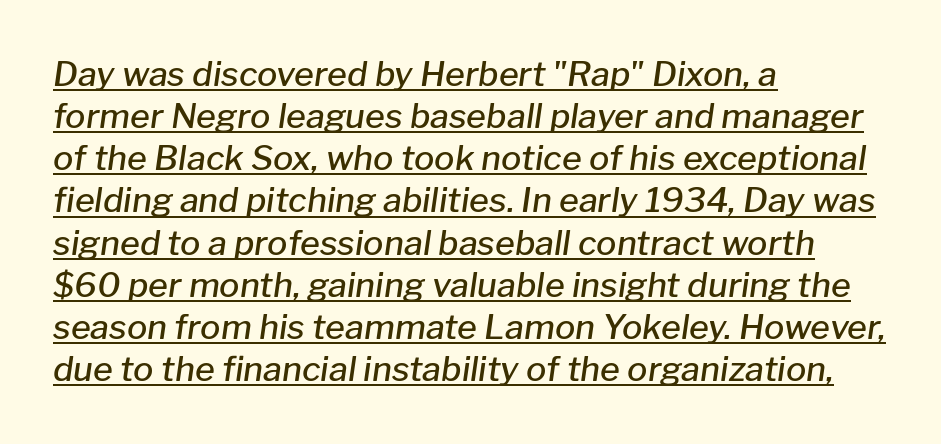
The image shows 34 px semibold type, italic (leaning right); set left-aligned, line spacing 1.24x, normal letter spacing, underlined; low stroke contrast and a medium x-height.
